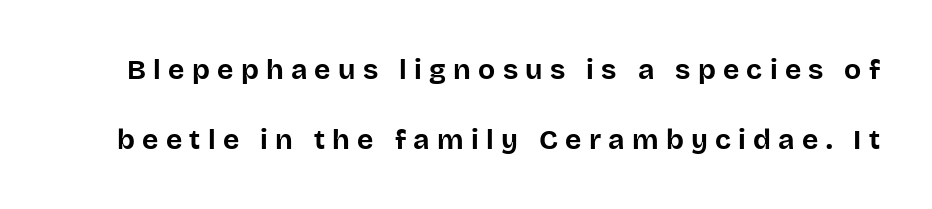
Q: Is the text bold? A: Yes.
Q: Is the text italic (slanted)? A: No, it is upright.
Q: Is the typeface a serif or a sans-serif typeface? A: Sans-serif.
Q: Is the text underlined? A: No.
Q: Is the spacing between letters normal or unusually wide? A: Unusually wide.
Q: Is the spacing between lines tight, normal or loose? A: Loose.
Q: Width (condensed, normal, or wide)? A: Normal.
Q: Stroke contrast? A: Low.
Q: x-height? A: Large.
Q: Monospaced? A: No.
